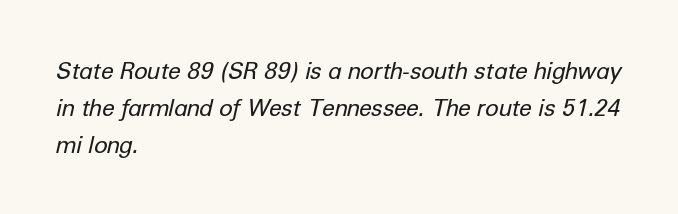
Q: Is the text bold? A: No.
Q: Is the text italic (slanted)? A: Yes, it leans right by about 12 degrees.
Q: Is the text underlined? A: No.
Q: How is the paragraph aligned? A: Left-aligned.
Q: Is the spacing between letters normal or unusually wide? A: Normal.
Q: Is the spacing between lines tight, normal or loose? A: Normal.
